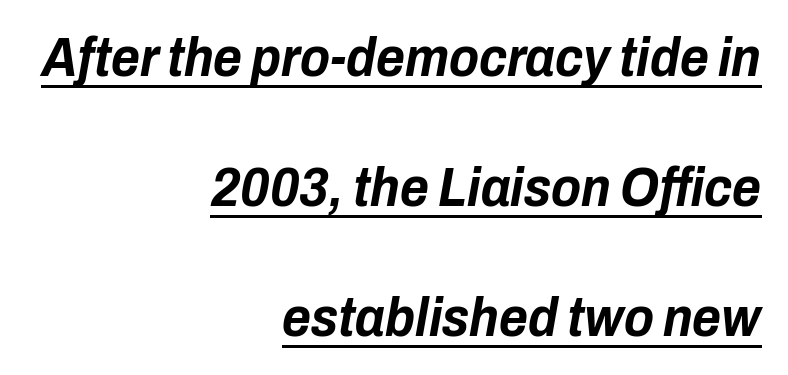
{"italic": "yes", "lean": "right", "slant_degrees": 10, "bold": "yes", "weight": "bold", "width": "condensed", "stroke_contrast": "low", "x_height": "medium", "monospaced": "no", "underline": "yes", "align": "right", "line_spacing": "loose", "line_spacing_ratio": 2.36, "letter_spacing": "normal", "letter_spacing_em": 0.0, "glyph_px": 55}
